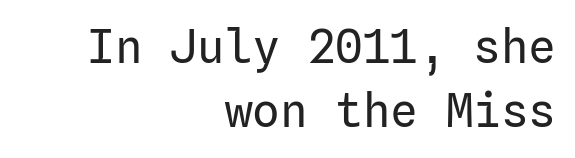
Normally led — the rows are evenly, conventionally spaced. The font is comparable to plain body text, perhaps lighter. To sum up the face: it is a sans, with no serifs. The rendering keeps characters at their native spacing. No italicization has been applied; the sample stays upright.
